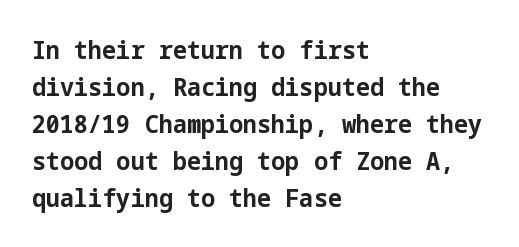
The image shows 25 px bold type, upright; set left-aligned, normal line spacing (1.48x), normal letter spacing, not underlined.
